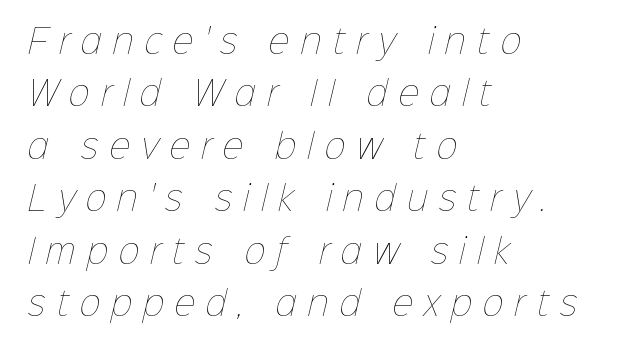
The image shows 32 px thin type; set left-aligned, normal line spacing (1.64x), unusually wide letter spacing (+0.35 em), not underlined; low stroke contrast and a medium x-height.
